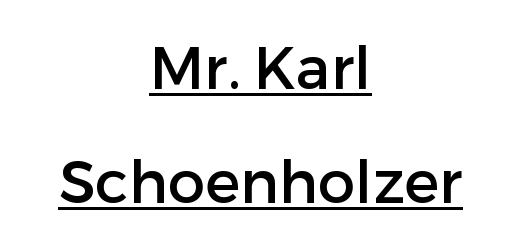
The letterforms sit shoulder to shoulder at normal distance. Compared with a flush-left layout, this one balances lines on the center instead. Spacing verdict: proportional, widths tailored to each character. The letters stand straight up with perfectly vertical stems. Regarding serifs, this sample does without them. Beneath each row of characters lies a ruled line.
